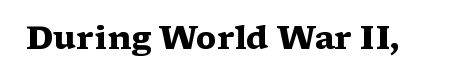
Q: Is the text bold? A: Yes.
Q: Is the text italic (slanted)? A: No, it is upright.
Q: Is the typeface a serif or a sans-serif typeface? A: Serif.
Q: Is the text underlined? A: No.
Q: Is the spacing between letters normal or unusually wide? A: Normal.
Q: Width (condensed, normal, or wide)? A: Wide.
Q: Stroke contrast? A: Medium.
Q: x-height? A: Medium.
Q: Monospaced? A: No.
